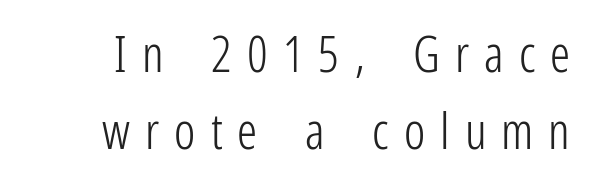
Q: Is the text bold? A: No.
Q: Is the text italic (slanted)? A: No, it is upright.
Q: Is the typeface a serif or a sans-serif typeface? A: Sans-serif.
Q: Is the text underlined? A: No.
Q: Is the spacing between letters normal or unusually wide? A: Unusually wide.
Q: Is the spacing between lines tight, normal or loose? A: Normal.
Q: Width (condensed, normal, or wide)? A: Condensed.
Q: Stroke contrast? A: Low.
Q: x-height? A: Medium.
Q: Monospaced? A: No.
